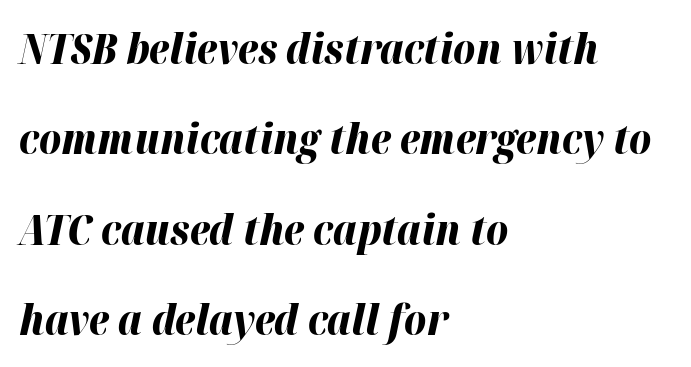
{"italic": "yes", "lean": "right", "slant_degrees": 12, "bold": "yes", "weight": "bold", "width": "normal", "stroke_contrast": "high", "x_height": "medium", "monospaced": "no", "underline": "no", "align": "left", "line_spacing": "loose", "line_spacing_ratio": 2.15, "letter_spacing": "normal", "letter_spacing_em": 0.0, "glyph_px": 42}
